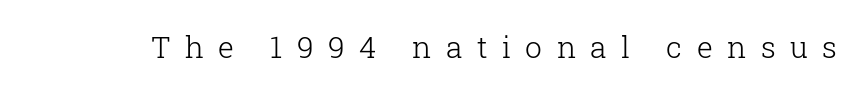
The image shows 30 px light serif type, upright; set unusually wide letter spacing (+0.48 em), not underlined; low stroke contrast and a medium x-height.
